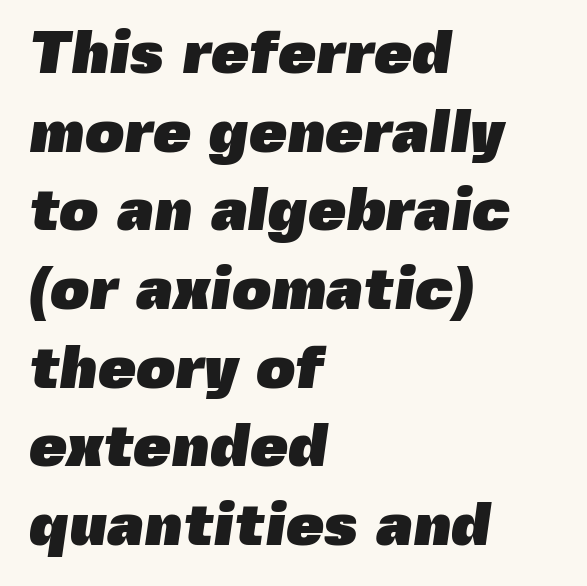
The image shows 61 px heavy sans-serif type; set left-aligned, normal line spacing (1.29x), normal letter spacing, not underlined; a medium x-height.
